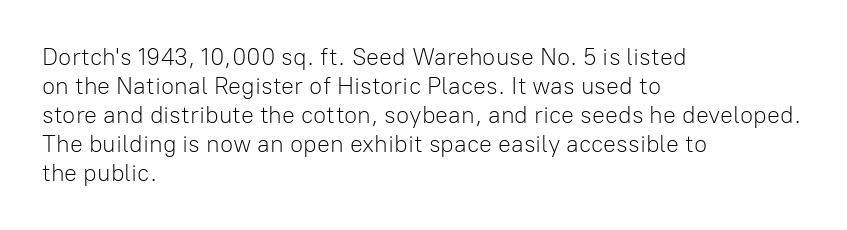
The image shows 24 px text type, upright; set left-aligned, line spacing 1.21x, normal letter spacing, not underlined.
